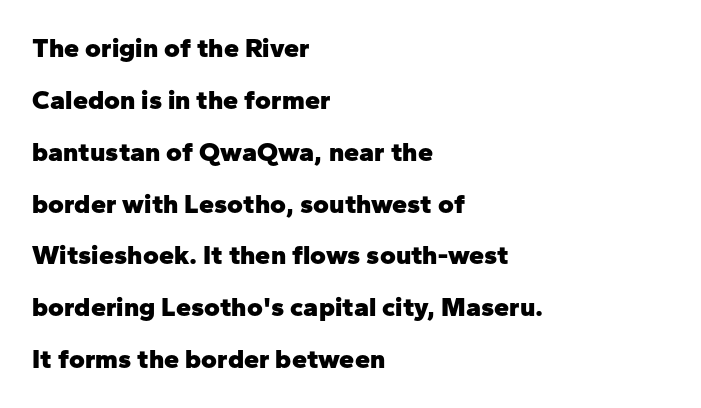
The image shows 27 px bold type, upright; set left-aligned, loose line spacing (1.92x), normal letter spacing, not underlined.
